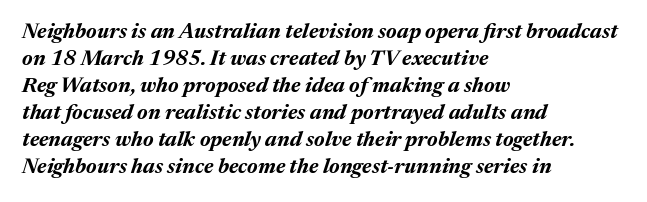
{"italic": "yes", "lean": "right", "slant_degrees": 17, "bold": "yes", "underline": "no", "align": "left", "line_spacing": "normal", "line_spacing_ratio": 1.29, "letter_spacing": "normal", "letter_spacing_em": 0.0, "glyph_px": 21}
